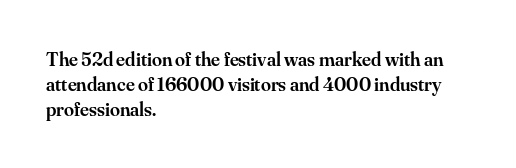
The image shows 20 px text type, upright; set left-aligned, line spacing 1.24x, normal letter spacing, not underlined.
